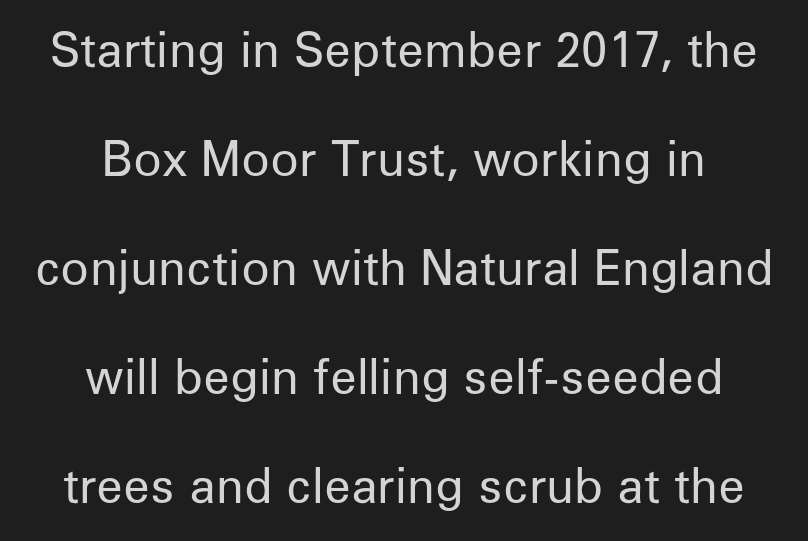
The image shows 47 px regular-weight sans-serif type, upright; set centered, loose line spacing (2.32x), normal letter spacing, not underlined; low stroke contrast and a medium x-height.
